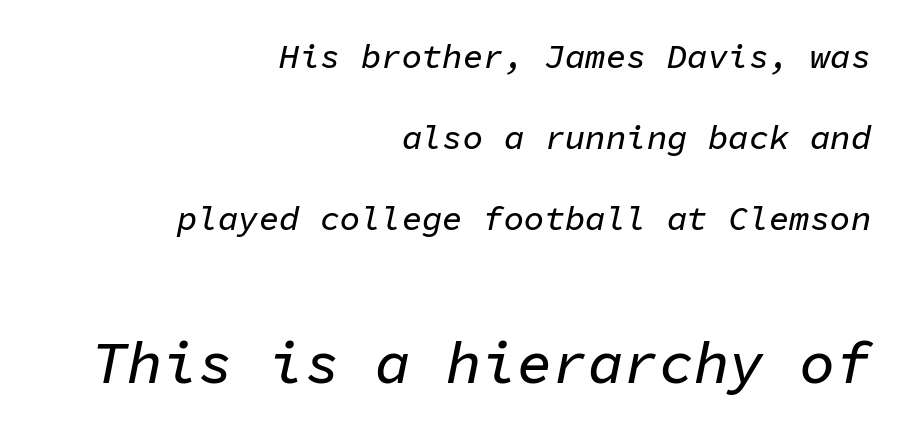
The image shows 59 px text type, italic (leaning right), monospaced; set right-aligned, loose line spacing (2.38x), normal letter spacing, not underlined; the second (bottom) block is 1.74x larger; low stroke contrast and a medium x-height.
